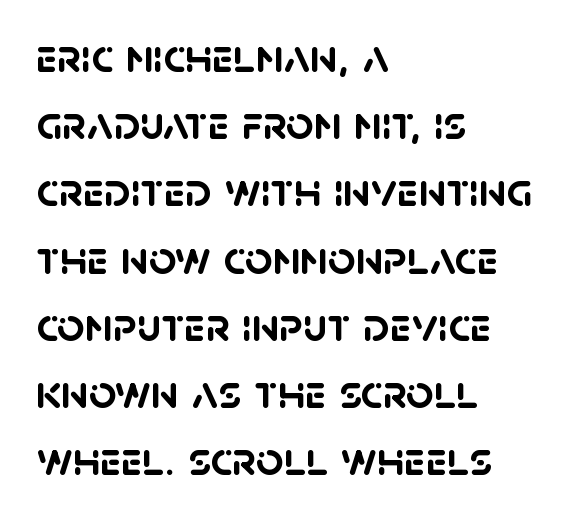
Grotesque or geometric, the face here clearly has no serifs. The area under the type is left untouched. The tracking reads as untouched default to a designer's eye. Spacing verdict: proportional, widths tailored to each character. Is the block centered? No — it sits flush against the left margin. Regular leading.
